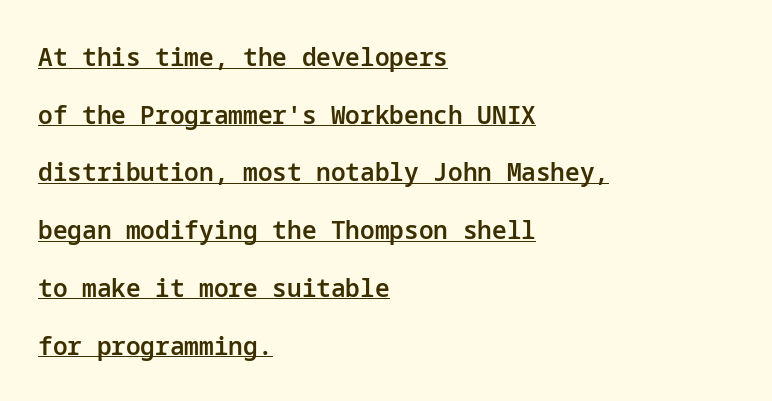
Q: Is the text bold? A: Semi-bold.
Q: Is the text italic (slanted)? A: No, it is upright.
Q: Is the text underlined? A: Yes.
Q: How is the paragraph aligned? A: Left-aligned.
Q: Is the spacing between letters normal or unusually wide? A: Normal.
Q: Is the spacing between lines tight, normal or loose? A: Loose.
